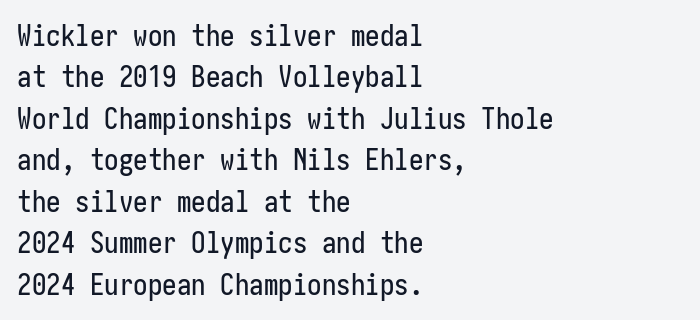
The image shows 29 px condensed sans-serif type, upright; set left-aligned, normal line spacing (1.43x), normal letter spacing, not underlined; low stroke contrast and a medium x-height.
